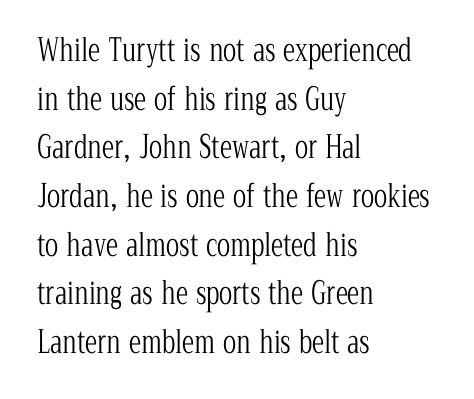
{"serif": "yes", "italic": "no", "bold": "no", "weight": "light", "width": "condensed", "stroke_contrast": "low", "x_height": "medium", "monospaced": "no", "underline": "no", "align": "left", "line_spacing": "normal", "line_spacing_ratio": 1.57, "letter_spacing": "normal", "letter_spacing_em": 0.0, "glyph_px": 31}
